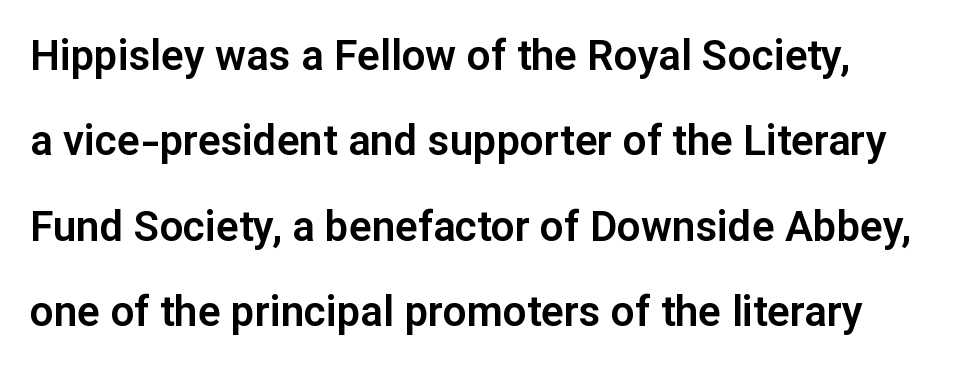
No feet cap the strokes, marking this as sans-serif type. The block of text is sparse from top to bottom, with ample space between rows. The letters stand straight up with perfectly vertical stems. Tracking value appears to be zero — textbook default spacing. Underlining? Definitely not there. Is this a fixed-width face? No — the glyphs have proportional, varying widths.
